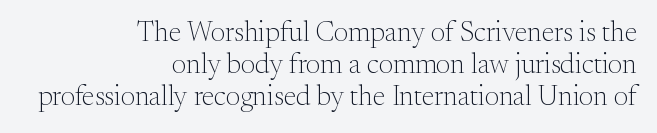
The zone under the glyphs is completely vacant. Does the copy run flush right? Yes — the right margin is perfectly even. Does the lettering tilt? It doesn't — this is upright. Note the varied advance widths — an 'i' is clearly narrower than an 'm'. Spacing between characters is what you'd get straight out of the box. Leading is clearly below the norm, producing a dense column.
